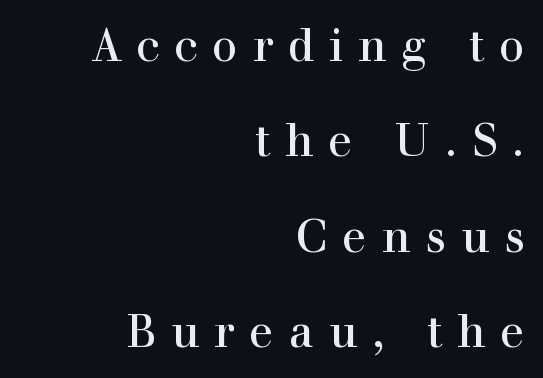
{"serif": "yes", "italic": "no", "width": "normal", "x_height": "medium", "monospaced": "no", "underline": "no", "align": "right", "line_spacing": "loose", "line_spacing_ratio": 2.12, "letter_spacing": "wide", "letter_spacing_em": 0.33, "glyph_px": 45}
